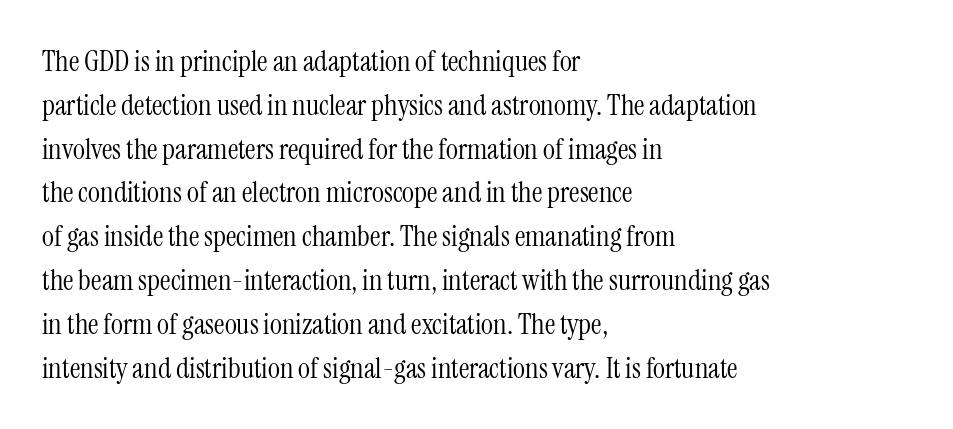
{"serif": "yes", "italic": "no", "bold": "no", "weight": "light", "width": "condensed", "stroke_contrast": "medium", "x_height": "medium", "monospaced": "no", "underline": "no", "align": "left", "line_spacing": "normal", "line_spacing_ratio": 1.51, "letter_spacing": "normal", "letter_spacing_em": 0.0, "glyph_px": 29}
